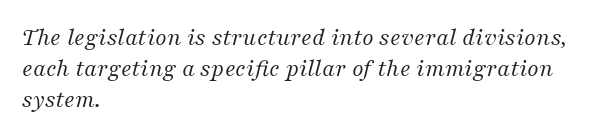
{"italic": "yes", "lean": "right", "slant_degrees": 16, "bold": "no", "underline": "no", "align": "left", "line_spacing": "normal", "line_spacing_ratio": 1.25, "letter_spacing": "normal", "letter_spacing_em": 0.0, "glyph_px": 25}
